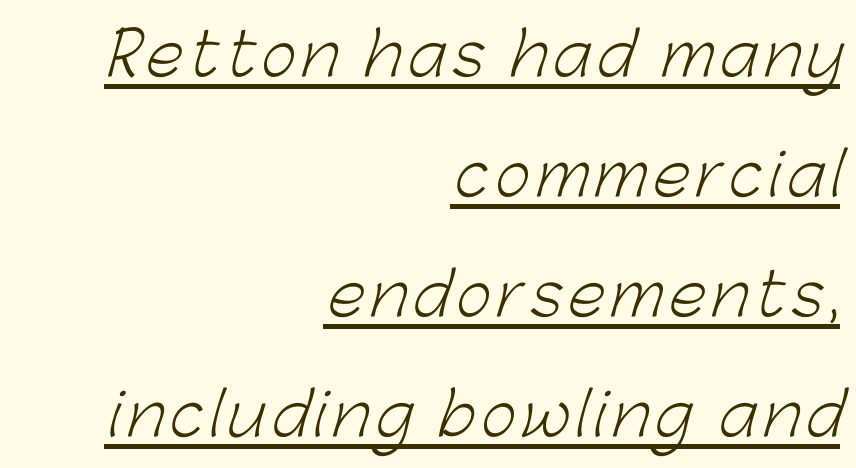
The image shows 60 px light sans-serif type; set right-aligned, loose line spacing (2.0x), underlined; low stroke contrast and a medium x-height.
